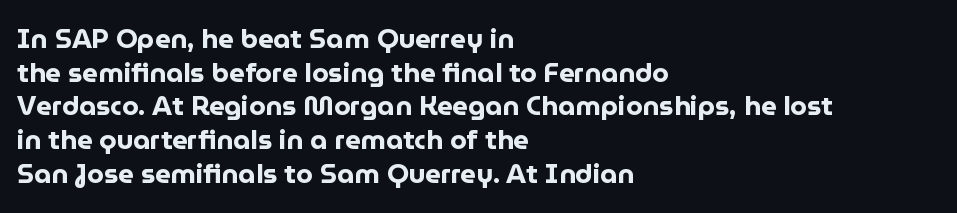
Q: Is the text bold? A: Yes.
Q: Is the text italic (slanted)? A: No, it is upright.
Q: Is the text underlined? A: No.
Q: How is the paragraph aligned? A: Left-aligned.
Q: Is the spacing between letters normal or unusually wide? A: Normal.
Q: Is the spacing between lines tight, normal or loose? A: Normal.
